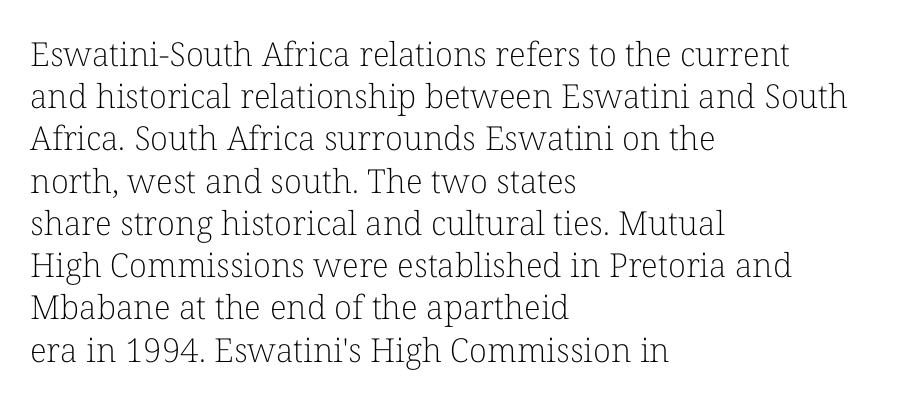
The glyphs are unaccompanied by any horizontal stroke below them. Upright lettering throughout. Interline gaps are of average width in this sample. Note the varied advance widths — an 'i' is clearly narrower than an 'm'. Where is the straight margin? On the left.
